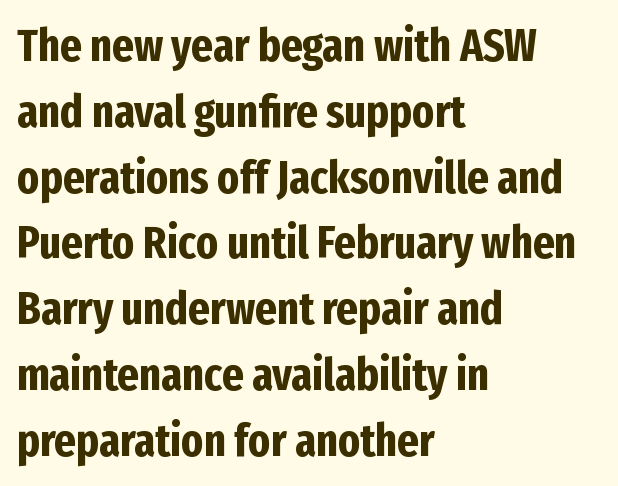
{"serif": "no", "italic": "no", "bold": "yes", "weight": "bold", "width": "condensed", "stroke_contrast": "low", "x_height": "medium", "monospaced": "no", "underline": "no", "align": "left", "line_spacing": "normal", "line_spacing_ratio": 1.43, "letter_spacing": "normal", "letter_spacing_em": 0.0, "glyph_px": 46}
